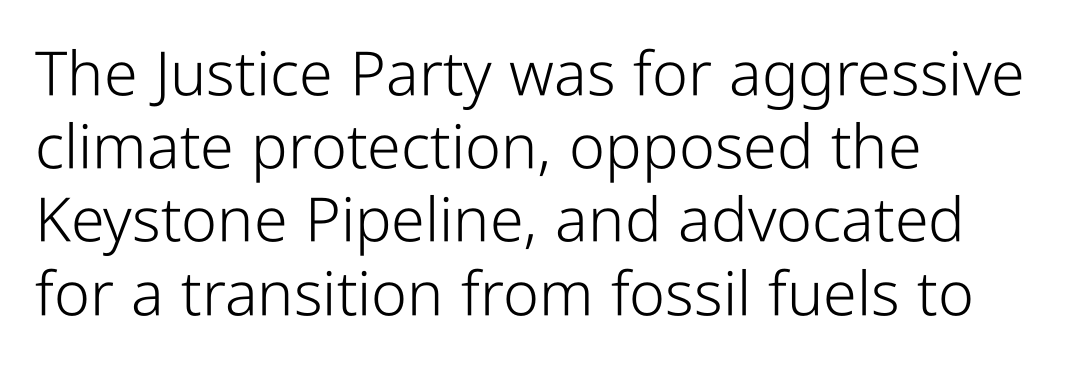
The image shows 61 px light, condensed sans-serif type, upright; set left-aligned, line spacing 1.2x, normal letter spacing, not underlined; low stroke contrast and a medium x-height.
